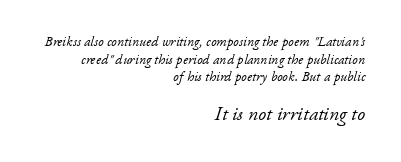
Q: Is the text bold? A: No.
Q: Is the text italic (slanted)? A: Yes, it leans right by about 17 degrees.
Q: Is the text underlined? A: No.
Q: How is the paragraph aligned? A: Right-aligned.
Q: Is the spacing between letters normal or unusually wide? A: Normal.
Q: Is the spacing between lines tight, normal or loose? A: Normal.
Q: Which block of text is set in a larger size, the first (top) or the second (bottom)? A: The second (bottom) one.
